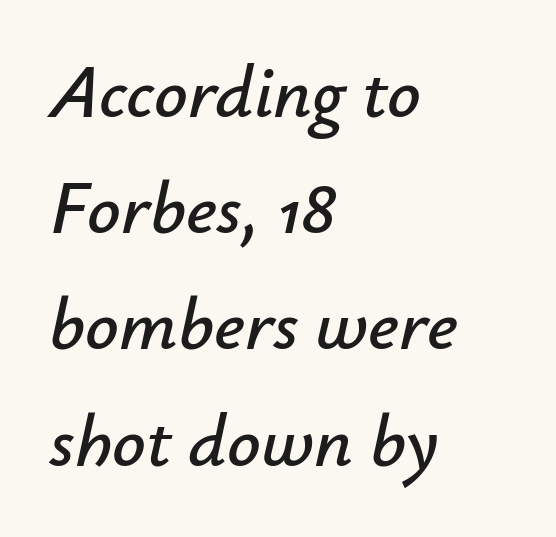
The image shows 74 px text type, italic (leaning right); set left-aligned, normal line spacing (1.57x), normal letter spacing, not underlined; low stroke contrast and a small x-height.
